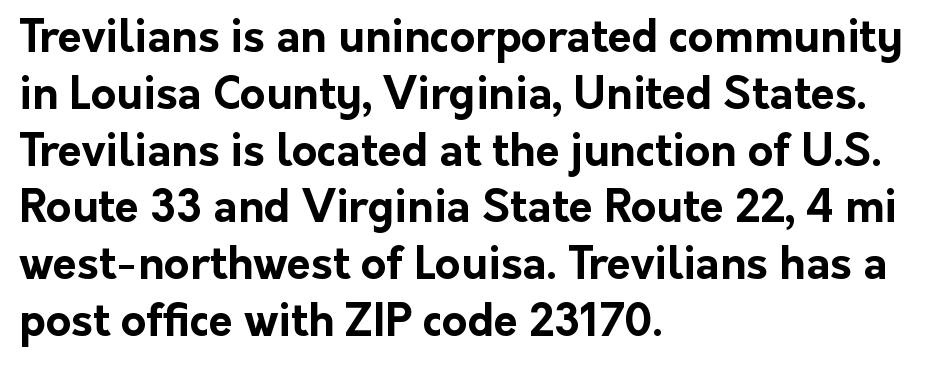
The image shows 44 px bold sans-serif type, upright; set left-aligned, normal line spacing (1.29x), normal letter spacing, not underlined; low stroke contrast and a medium x-height.
